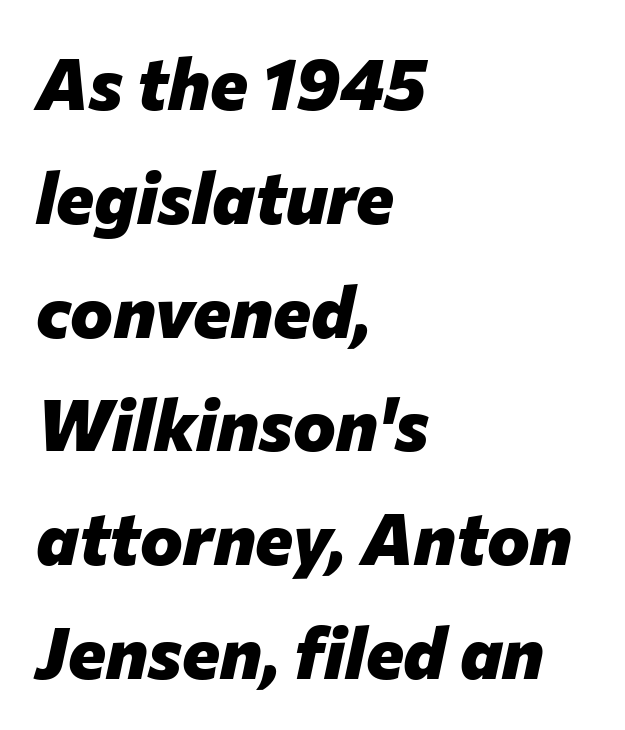
Q: Is the text bold? A: Yes.
Q: Is the text italic (slanted)? A: Yes, it leans right by about 12 degrees.
Q: Is the text underlined? A: No.
Q: How is the paragraph aligned? A: Left-aligned.
Q: Is the spacing between letters normal or unusually wide? A: Normal.
Q: Is the spacing between lines tight, normal or loose? A: Normal.
Q: Width (condensed, normal, or wide)? A: Normal.
Q: Stroke contrast? A: Low.
Q: x-height? A: Medium.
Q: Monospaced? A: No.
